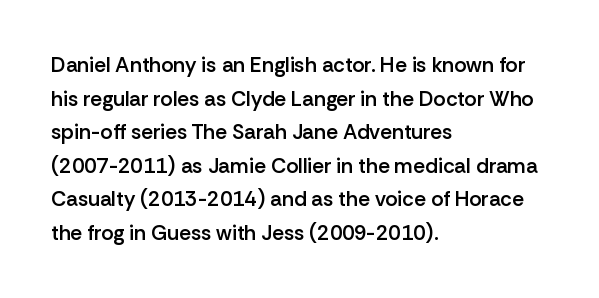
In terms of leading, this rendering sits right in the middle. These words are printed semibold, heavier than regular yet not bold. One-word summary of the alignment: left. Underline: absent.
